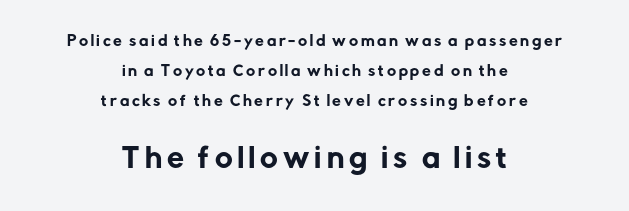
Leading is clearly above the norm, producing a sparse column. Casual observation: everything's sitting right in the middle. In terms of posture, this sample is upright. The letters in the lower block stand taller than those in the block above. Anything drawn beneath the words? Only blank space.
